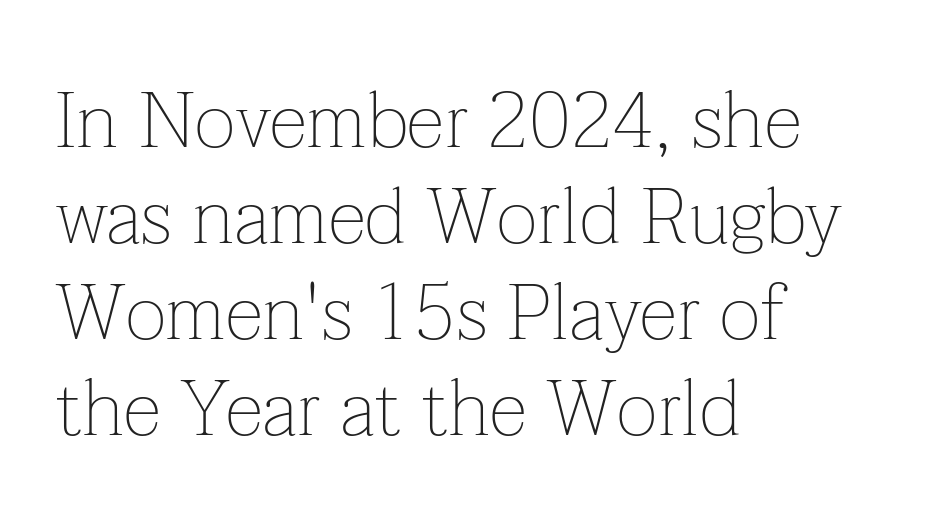
Q: Is the text bold? A: No.
Q: Is the text italic (slanted)? A: No, it is upright.
Q: Is the typeface a serif or a sans-serif typeface? A: Serif.
Q: Is the text underlined? A: No.
Q: How is the paragraph aligned? A: Left-aligned.
Q: Is the spacing between letters normal or unusually wide? A: Normal.
Q: Width (condensed, normal, or wide)? A: Normal.
Q: Stroke contrast? A: Low.
Q: x-height? A: Medium.
Q: Monospaced? A: No.
